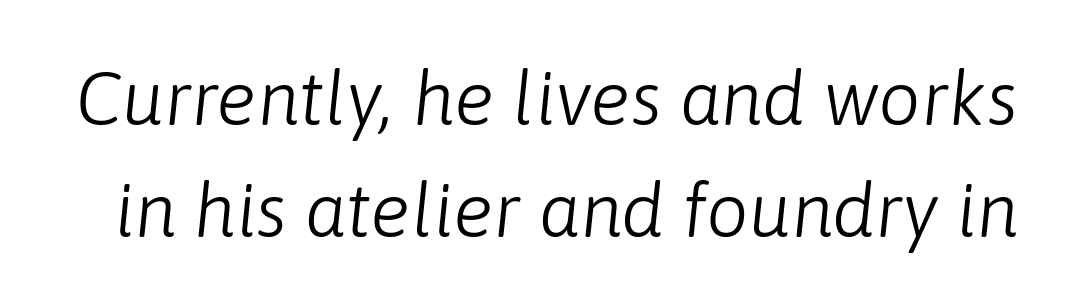
The typography opts for an oblique posture over an upright one. Nobody drew a line under any word here. Spacing between characters is what you'd get straight out of the box. Students, observe: this is what conventionally led text looks like. This sample has the flowing, uneven cadence of proportional lettering. Is the type heavy? It reads as light-to-regular instead.
